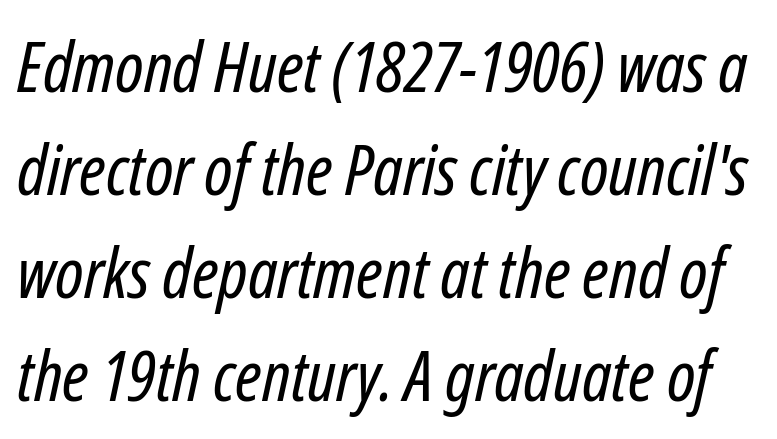
Q: Is the text bold? A: No.
Q: Is the text italic (slanted)? A: Yes, it leans right by about 12 degrees.
Q: Is the text underlined? A: No.
Q: Is the spacing between letters normal or unusually wide? A: Normal.
Q: Is the spacing between lines tight, normal or loose? A: Normal.
Q: Width (condensed, normal, or wide)? A: Condensed.
Q: Stroke contrast? A: Low.
Q: x-height? A: Medium.
Q: Monospaced? A: No.
